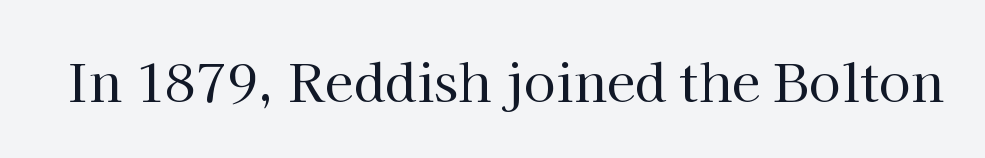
The line texture is even and compact thanks to regular tracking. Ink coverage per letter is moderate at most. Posture: upright roman. Only glyphs here, with clear space below each row.
